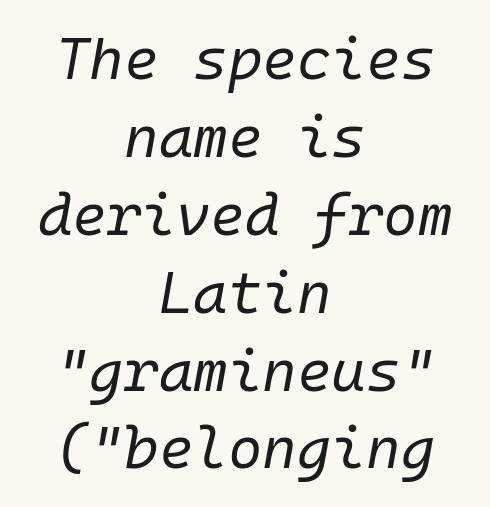
Think of a typewriter: that constant character pitch is what you see here. The characters are drawn with everyday or finer stroke widths. Nobody touched the tracking dial on this one. The rows are spaced the way most documents space them. Check the space under the baseline: it is left empty.
